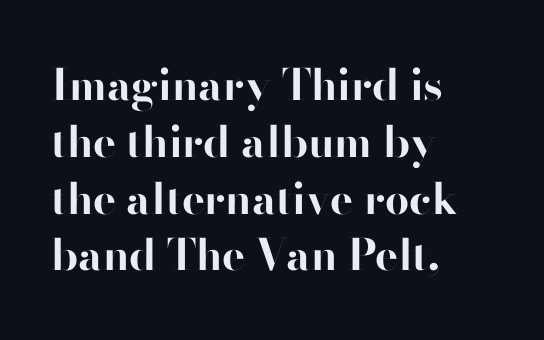
The lettering stays uniformly vertical, giving the passage a roman look. These lines are rendered in a variable-pitch font. Observe the absence of serifs on each vertical stroke in this sample. Unmarked baselines from the first word to the last. These lines sit exactly where default settings would place them.
